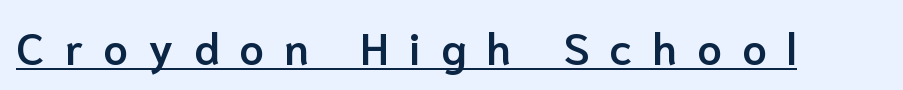
{"serif": "no", "italic": "no", "bold": "semi", "weight": "semibold", "width": "normal", "stroke_contrast": "low", "x_height": "medium", "monospaced": "no", "underline": "yes", "letter_spacing": "wide", "letter_spacing_em": 0.46, "glyph_px": 44}
